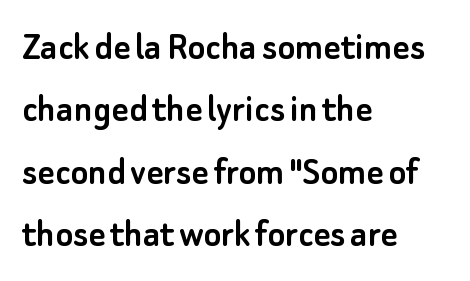
{"serif": "no", "italic": "no", "width": "normal", "stroke_contrast": "low", "x_height": "small", "monospaced": "no", "underline": "no", "align": "left", "line_spacing": "normal", "line_spacing_ratio": 1.52, "letter_spacing": "normal", "letter_spacing_em": 0.0, "glyph_px": 41}
